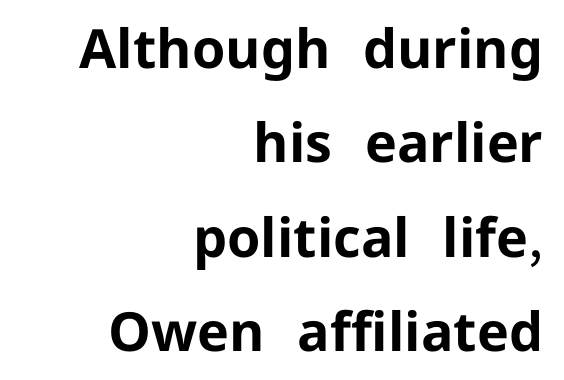
Q: Is the text bold? A: Yes.
Q: Is the text italic (slanted)? A: No, it is upright.
Q: Is the typeface a serif or a sans-serif typeface? A: Sans-serif.
Q: Is the text underlined? A: No.
Q: How is the paragraph aligned? A: Right-aligned.
Q: Is the spacing between letters normal or unusually wide? A: Normal.
Q: Width (condensed, normal, or wide)? A: Normal.
Q: Stroke contrast? A: Low.
Q: x-height? A: Medium.
Q: Monospaced? A: No.
